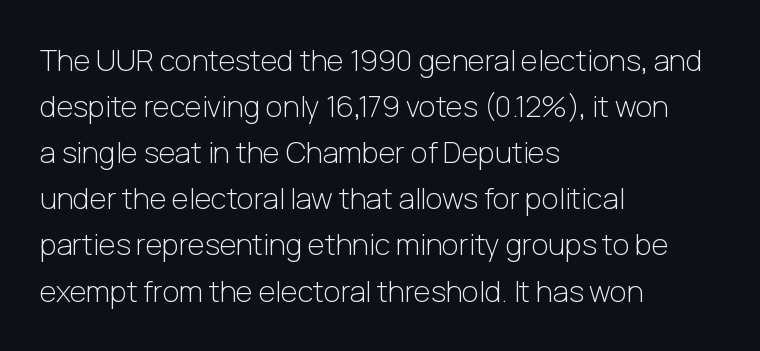
{"serif": "no", "italic": "no", "bold": "no", "weight": "light", "width": "normal", "stroke_contrast": "low", "x_height": "medium", "monospaced": "no", "underline": "no", "align": "left", "line_spacing": "normal", "line_spacing_ratio": 1.59, "letter_spacing": "normal", "letter_spacing_em": 0.0, "glyph_px": 29}
